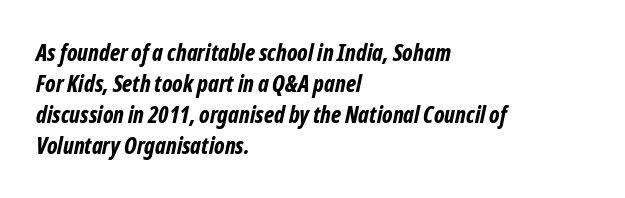
{"italic": "yes", "lean": "right", "slant_degrees": 12, "bold": "yes", "underline": "no", "align": "left", "line_spacing": "normal", "line_spacing_ratio": 1.35, "letter_spacing": "normal", "letter_spacing_em": 0.0, "glyph_px": 23}
